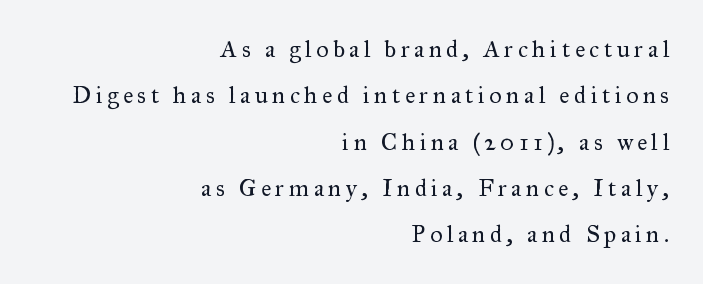
In CSS terms this would be text-align: right. When letters stand straight like this, we call the style roman or upright. Descenders are the only things crossing below the line. The characters are drawn with everyday or finer stroke widths. Interline gaps are noticeably wide in this sample.
